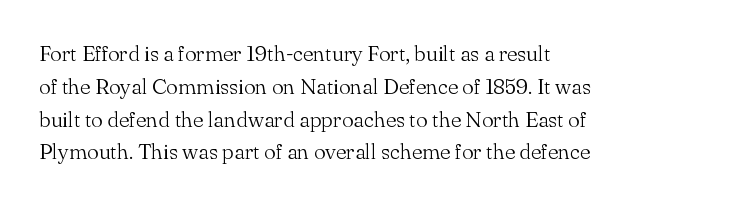
Descender tails drop into unmarked territory. Vertically, the passage feels balanced, rows spaced as you'd expect. The typesetter chose a ragged-right arrangement here. The typography opts for an upright posture over an oblique one. The rendering keeps characters at their native spacing. Stroke mass is kept to a normal reading level or below.
